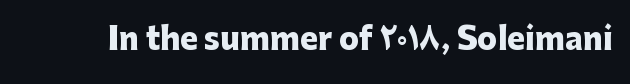
A typesetter would call this proportional, since set widths differ per character. Rule under the text: the space is simply empty. Nope, no serifs anywhere on these letters. Does the lettering tilt? It doesn't — this is upright. Spacing between characters is what you'd get straight out of the box. Emphasis by weight is at full strength: bold.
